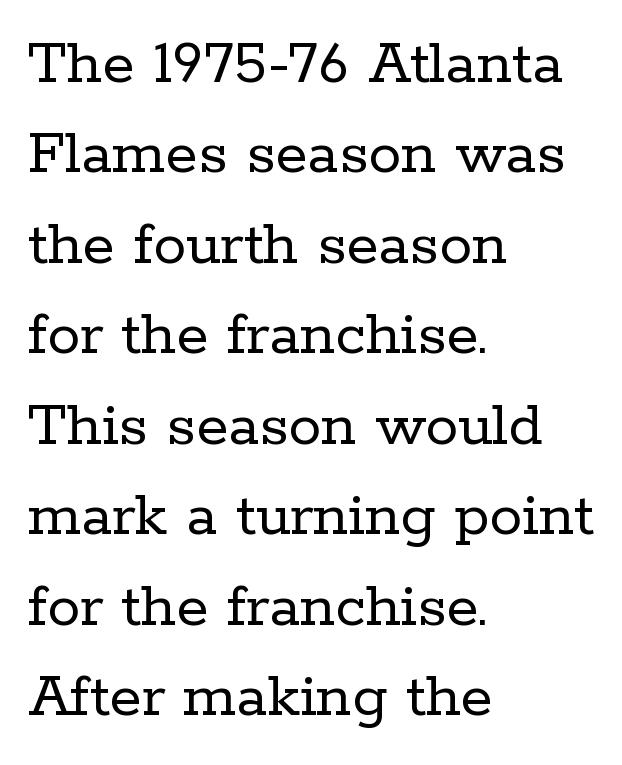
The lines are quadded left. Regarding serifs, this sample has them. Think of a printed novel: that variable character pitch is what you see here. Counters stay open thanks to moderate or lighter strokes.
